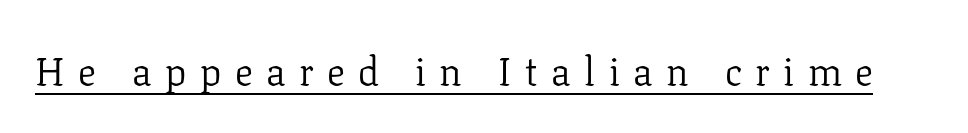
{"serif": "yes", "italic": "no", "bold": "no", "weight": "light", "width": "normal", "stroke_contrast": "low", "x_height": "medium", "monospaced": "no", "underline": "yes", "letter_spacing": "wide", "letter_spacing_em": 0.34, "glyph_px": 40}
